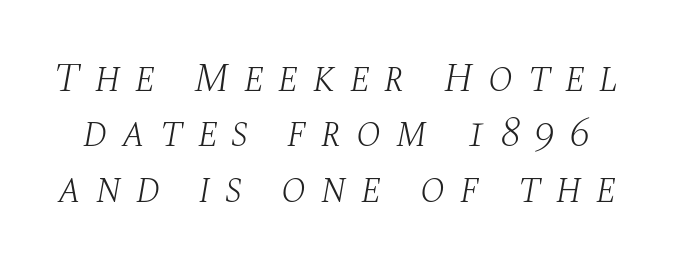
The space beneath each line is pristine and unruled. Each new line begins a customary step beneath the previous one. Style check: oblique. Heft: none added — not bold. The tracking reads as deliberately expanded to a designer's eye. Each letter keeps its own natural width here, so spacing adapts to shape.
